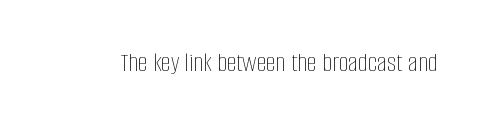
The image shows 28 px thin, condensed type, upright; set normal letter spacing, not underlined; low stroke contrast and a large x-height.
